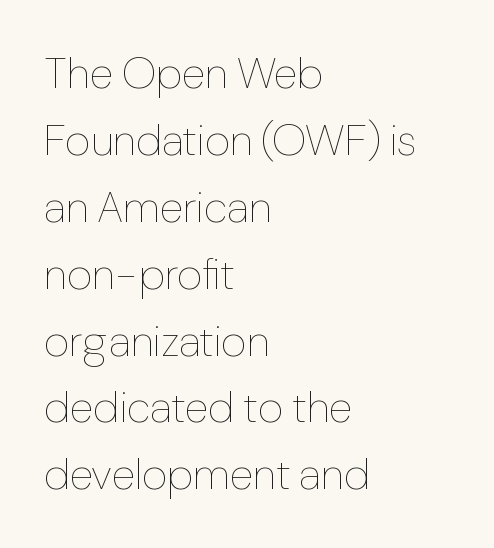
Q: Is the text bold? A: No.
Q: Is the text italic (slanted)? A: No, it is upright.
Q: Is the text underlined? A: No.
Q: How is the paragraph aligned? A: Left-aligned.
Q: Is the spacing between letters normal or unusually wide? A: Normal.
Q: Is the spacing between lines tight, normal or loose? A: Normal.
Q: Width (condensed, normal, or wide)? A: Normal.
Q: Stroke contrast? A: Low.
Q: x-height? A: Medium.
Q: Monospaced? A: No.
